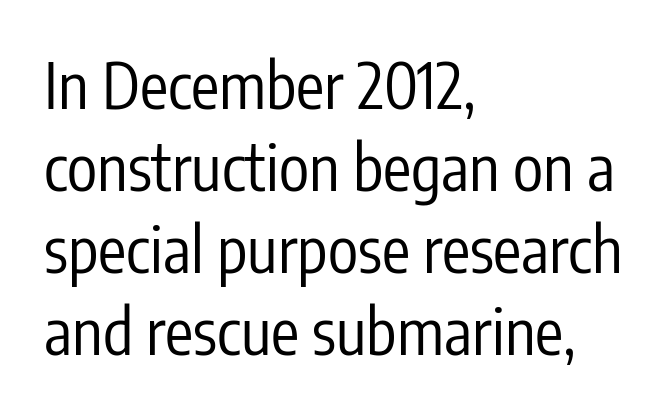
Each new line begins a customary step beneath the previous one. Does extra space separate the letters? No, they use regular spacing. Look at the bottom of the vertical strokes: they stop flat, with no serifs. The letters advance in unequal steps, a hallmark of proportional type. This sample is left-justified, so line endings fall wherever the words run out. Vertical strokes here are truly vertical.
